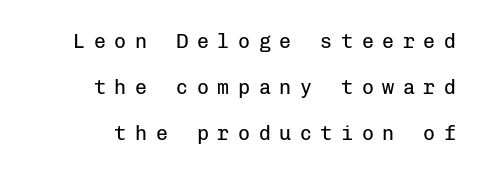
This is the regular roman posture of the typeface. The lines in this sample share a right terminus and differ only in where they begin. This sample uses expanded letter spacing, leaving extra air between glyphs. Line spacing here is loose.
